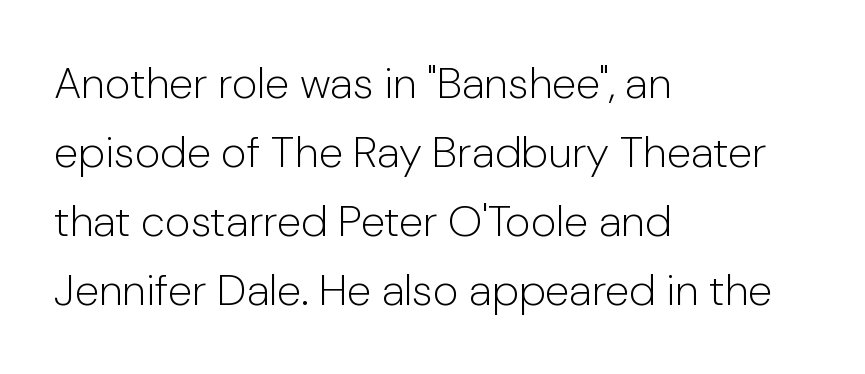
The horizontal fit of the characters is conventional and even. Nope, no serifs anywhere on these letters. On a weight scale, this lands at 450 or below. The glyphs are unaccompanied by any horizontal stroke below them.
